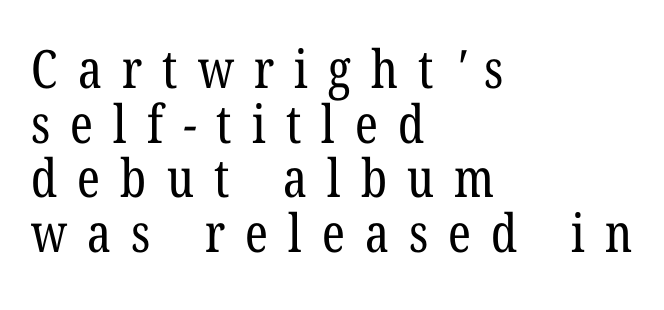
{"serif": "yes", "bold": "no", "weight": "regular", "width": "condensed", "stroke_contrast": "low", "x_height": "medium", "monospaced": "no", "underline": "no", "align": "left", "line_spacing": "tight", "line_spacing_ratio": 1.03, "letter_spacing": "wide", "letter_spacing_em": 0.38, "glyph_px": 53}
